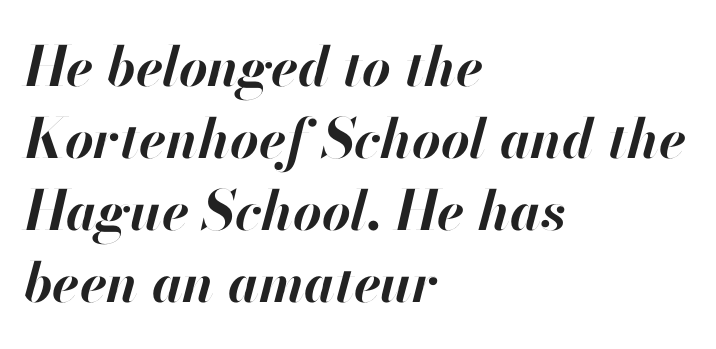
{"italic": "yes", "lean": "right", "slant_degrees": 13, "bold": "yes", "weight": "bold", "width": "normal", "stroke_contrast": "high", "x_height": "small", "monospaced": "no", "underline": "no", "align": "left", "line_spacing": "normal", "line_spacing_ratio": 1.31, "letter_spacing": "normal", "letter_spacing_em": 0.0, "glyph_px": 55}
